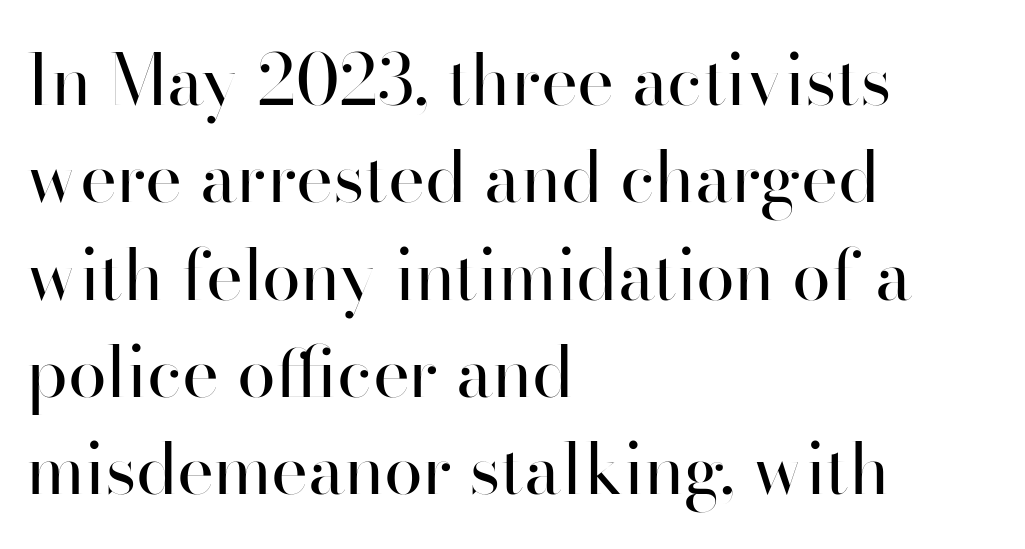
A light-to-regular cut is what we see here. Characters follow at the spacing the type designer built in. Regarding serifs, this sample does without them. Characters remain perfectly vertical along every line.
